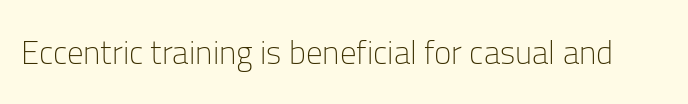
The image shows 33 px light sans-serif type, upright; set normal letter spacing, not underlined; low stroke contrast and a medium x-height.
